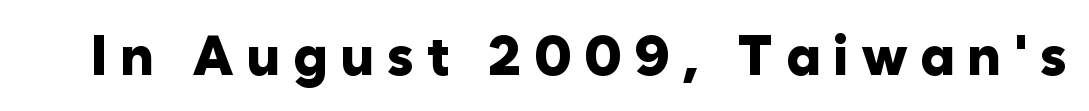
{"serif": "no", "italic": "no", "bold": "yes", "weight": "heavy", "width": "normal", "stroke_contrast": "low", "x_height": "medium", "monospaced": "no", "underline": "no", "letter_spacing": "wide", "letter_spacing_em": 0.22, "glyph_px": 55}
